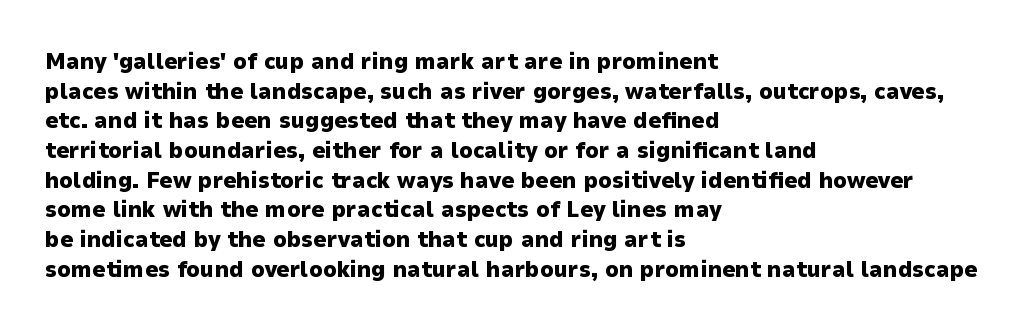
Is there any slant? The stems are plumb. Nothing unusual about the tracking: characters are spaced as the font intends. These words are printed bold, with thick strokes throughout. Evenly set lines give the paragraph a standard silhouette.
